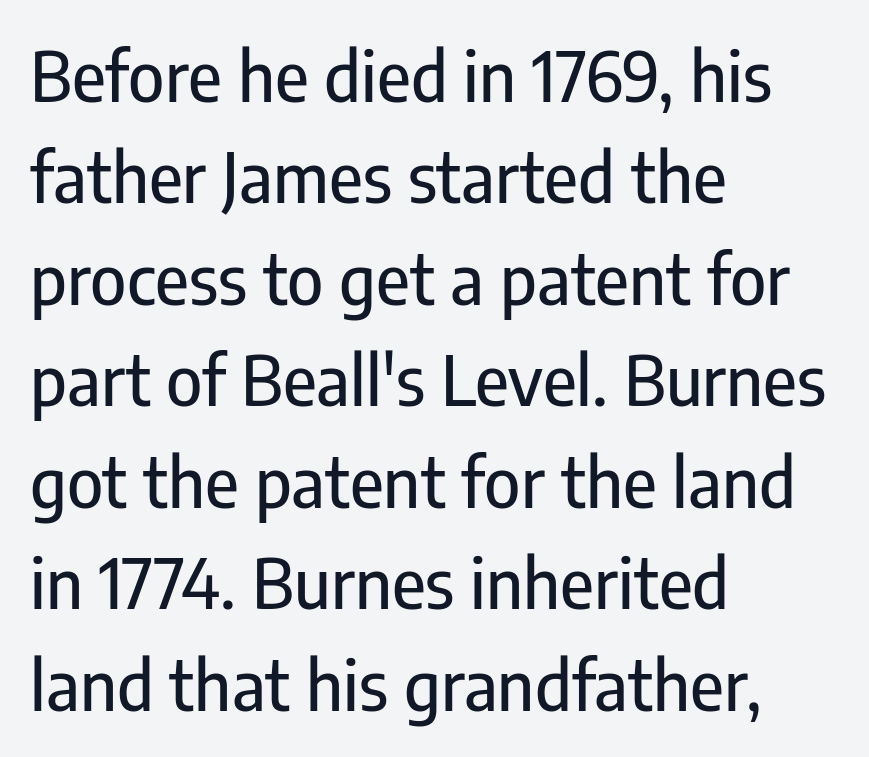
{"serif": "no", "italic": "no", "width": "condensed", "stroke_contrast": "low", "x_height": "medium", "monospaced": "no", "underline": "no", "align": "left", "line_spacing": "normal", "line_spacing_ratio": 1.47, "letter_spacing": "normal", "letter_spacing_em": 0.0, "glyph_px": 69}
